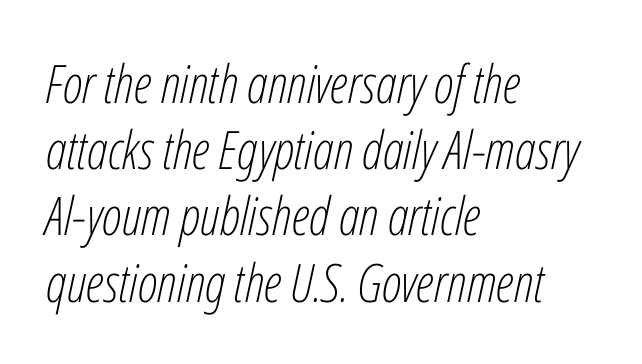
{"italic": "yes", "lean": "right", "slant_degrees": 12, "bold": "no", "weight": "light", "width": "condensed", "stroke_contrast": "low", "x_height": "medium", "monospaced": "no", "underline": "no", "align": "left", "line_spacing": "normal", "line_spacing_ratio": 1.25, "letter_spacing": "normal", "letter_spacing_em": 0.0, "glyph_px": 53}
